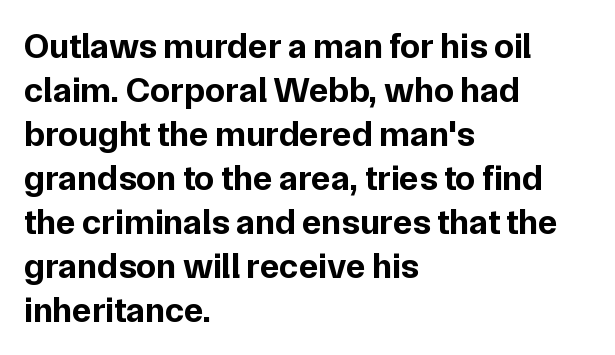
{"serif": "no", "italic": "no", "bold": "yes", "weight": "bold", "width": "normal", "stroke_contrast": "low", "x_height": "medium", "monospaced": "no", "underline": "no", "align": "left", "line_spacing_ratio": 1.22, "letter_spacing": "normal", "letter_spacing_em": 0.0, "glyph_px": 36}
